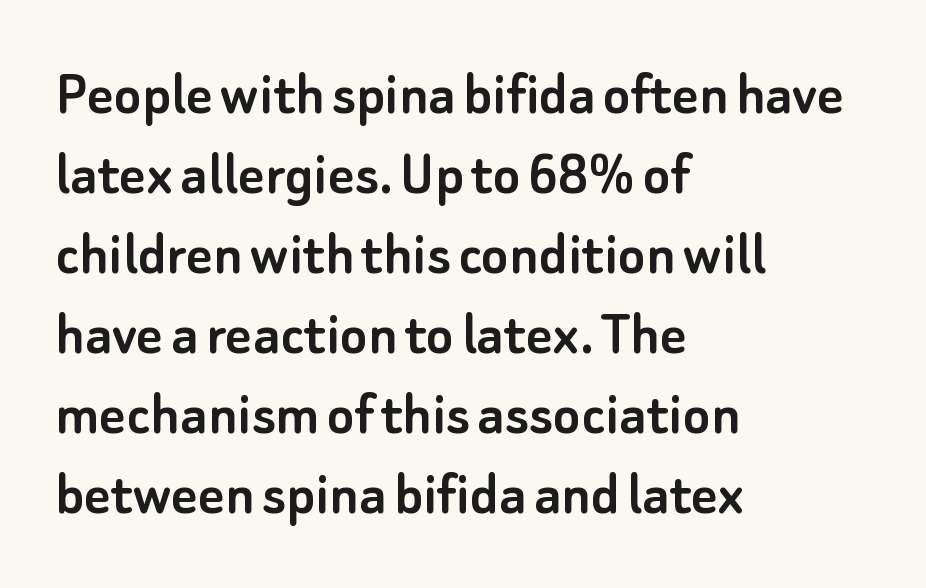
Q: Is the text italic (slanted)? A: No, it is upright.
Q: Is the typeface a serif or a sans-serif typeface? A: Sans-serif.
Q: Is the text underlined? A: No.
Q: How is the paragraph aligned? A: Left-aligned.
Q: Is the spacing between letters normal or unusually wide? A: Normal.
Q: Is the spacing between lines tight, normal or loose? A: Normal.
Q: Width (condensed, normal, or wide)? A: Normal.
Q: Stroke contrast? A: Low.
Q: x-height? A: Small.
Q: Monospaced? A: No.
